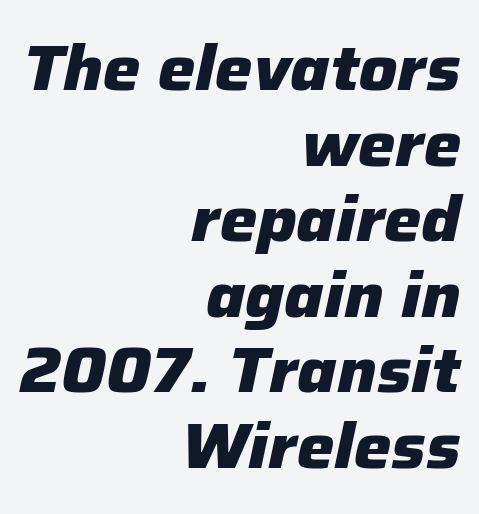
Q: Is the text bold? A: Yes.
Q: Is the text italic (slanted)? A: Yes, it leans right by about 12 degrees.
Q: Is the text underlined? A: No.
Q: How is the paragraph aligned? A: Right-aligned.
Q: Is the spacing between letters normal or unusually wide? A: Normal.
Q: Width (condensed, normal, or wide)? A: Normal.
Q: Stroke contrast? A: Low.
Q: x-height? A: Medium.
Q: Monospaced? A: No.
